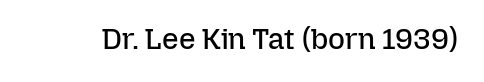
Q: Is the text bold? A: No.
Q: Is the text italic (slanted)? A: No, it is upright.
Q: Is the text underlined? A: No.
Q: Is the spacing between letters normal or unusually wide? A: Normal.
Q: Width (condensed, normal, or wide)? A: Normal.
Q: Stroke contrast? A: Low.
Q: x-height? A: Medium.
Q: Monospaced? A: No.
